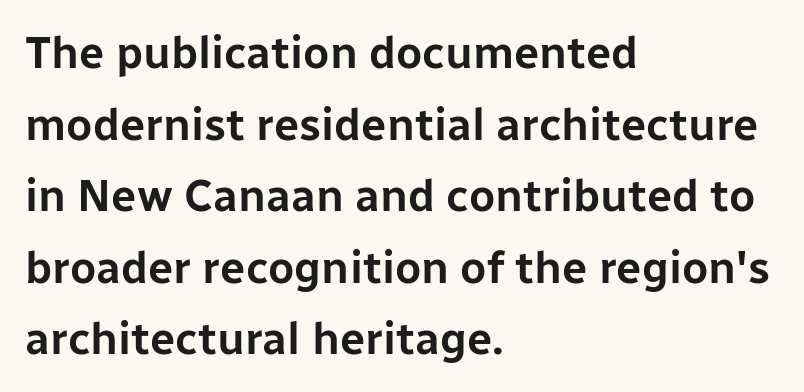
Q: Is the text italic (slanted)? A: No, it is upright.
Q: Is the typeface a serif or a sans-serif typeface? A: Sans-serif.
Q: Is the text underlined? A: No.
Q: How is the paragraph aligned? A: Left-aligned.
Q: Is the spacing between letters normal or unusually wide? A: Normal.
Q: Is the spacing between lines tight, normal or loose? A: Normal.
Q: Width (condensed, normal, or wide)? A: Normal.
Q: Stroke contrast? A: Low.
Q: x-height? A: Medium.
Q: Monospaced? A: No.
